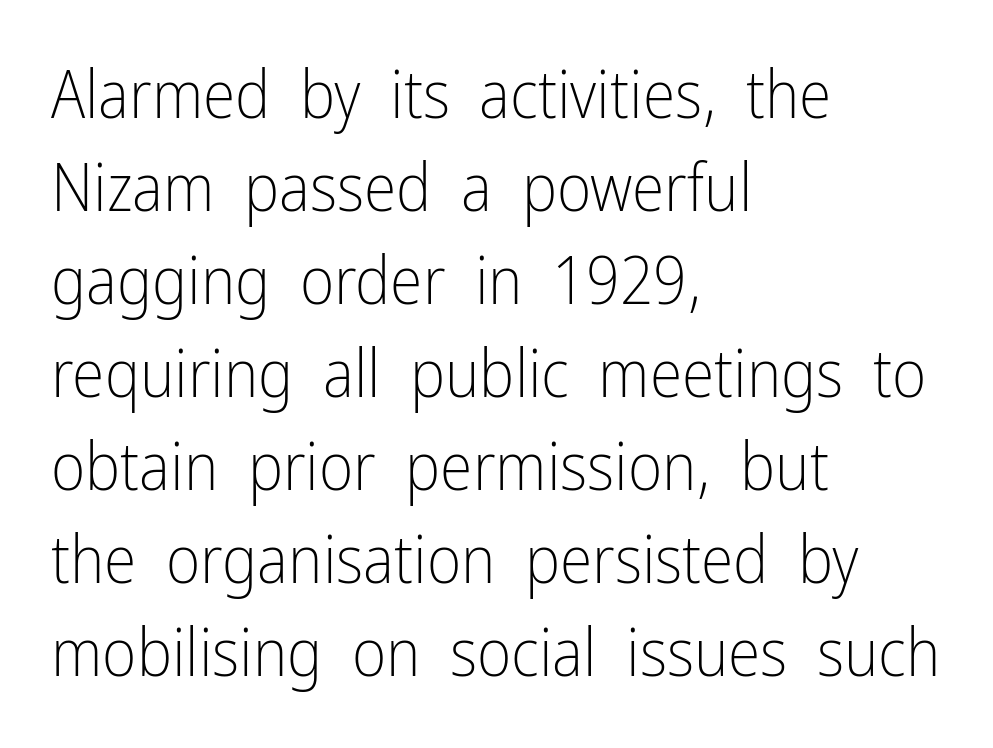
{"serif": "no", "italic": "no", "bold": "no", "weight": "light", "width": "condensed", "stroke_contrast": "low", "x_height": "medium", "monospaced": "no", "underline": "no", "align": "left", "line_spacing": "normal", "line_spacing_ratio": 1.41, "letter_spacing": "normal", "letter_spacing_em": 0.0, "glyph_px": 66}
